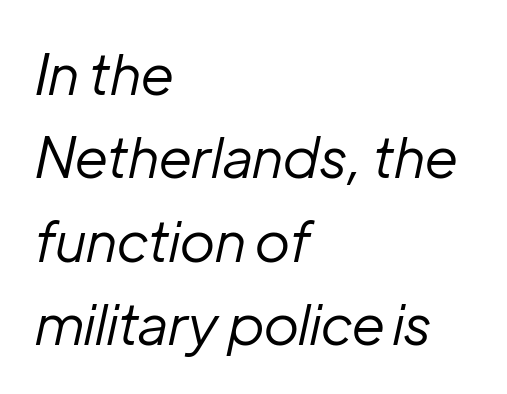
Q: Is the text bold? A: No.
Q: Is the text italic (slanted)? A: Yes, it leans right by about 12 degrees.
Q: Is the text underlined? A: No.
Q: How is the paragraph aligned? A: Left-aligned.
Q: Is the spacing between letters normal or unusually wide? A: Normal.
Q: Is the spacing between lines tight, normal or loose? A: Normal.
Q: Width (condensed, normal, or wide)? A: Normal.
Q: Stroke contrast? A: Low.
Q: x-height? A: Medium.
Q: Monospaced? A: No.
